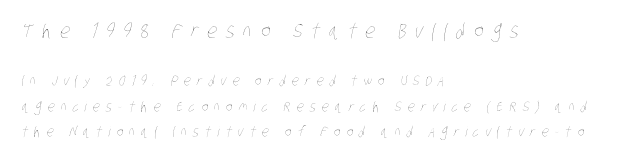
Weight class: somewhere from thin through regular. Letter spacing: wide. A clean baseline with only descenders dipping below it. Is the lower block the larger one? No — the upper block carries the bigger type. Horizontal alignment here is leftward, the default for most running prose.
